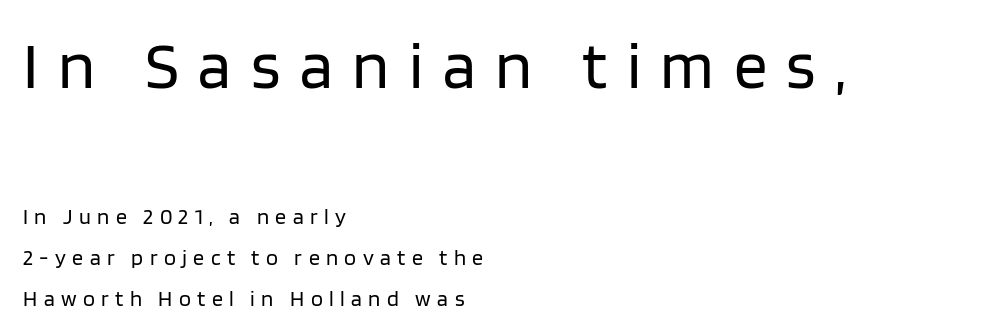
The image shows 67 px regular-weight sans-serif type, upright; set left-aligned, line spacing 1.87x, unusually wide letter spacing (+0.29 em), not underlined; the first (top) block is 3.05x larger; low stroke contrast and a large x-height.
